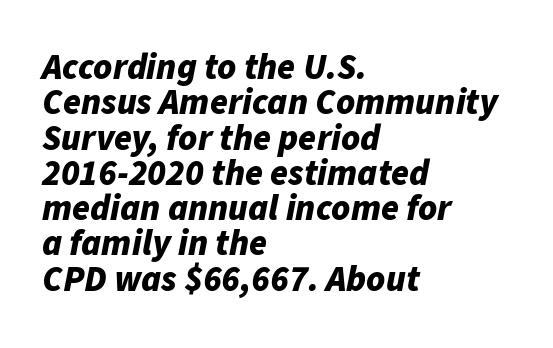
Q: Is the text bold? A: Yes.
Q: Is the text italic (slanted)? A: Yes, it leans right by about 11 degrees.
Q: Is the text underlined? A: No.
Q: How is the paragraph aligned? A: Left-aligned.
Q: Is the spacing between letters normal or unusually wide? A: Normal.
Q: Is the spacing between lines tight, normal or loose? A: Tight.
Q: Width (condensed, normal, or wide)? A: Normal.
Q: Stroke contrast? A: Low.
Q: x-height? A: Medium.
Q: Monospaced? A: No.
